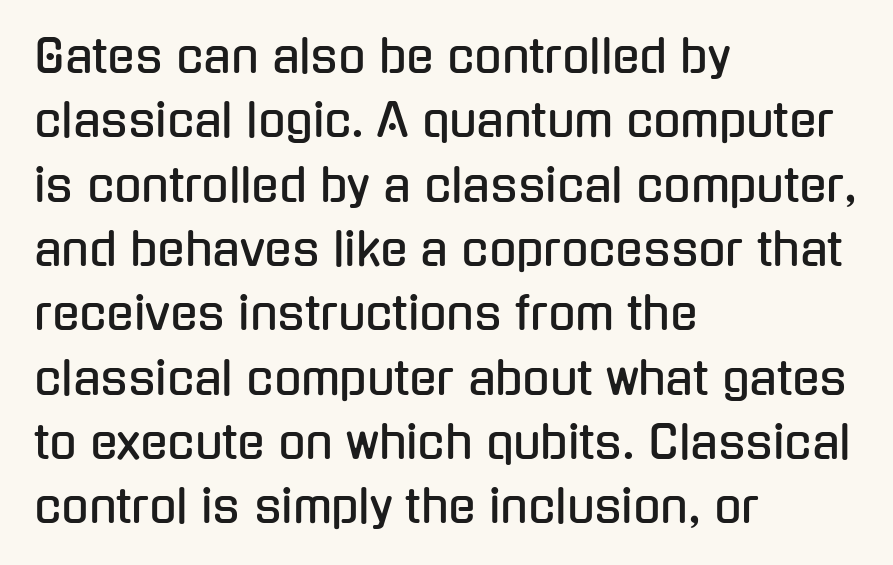
The font's upright variant was chosen for this text. Underline: absent. Visually the block forms a straight wall on the left and a jagged coastline on the right. Character widths vary here, with narrow letters taking less room than wide ones. Compared with typical body copy, the letter spacing here is the same.
